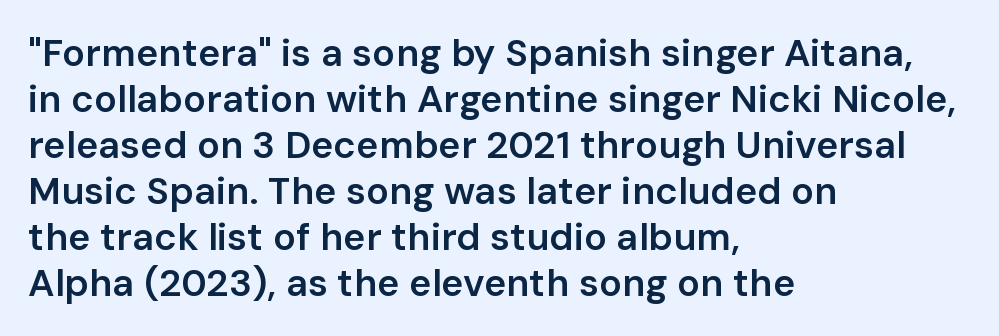
Typographic density is moderately raised because the face is semibold. You could not count columns in this text — the font is proportionally spaced. Clear beneath every line of the passage. The letters stand upright; this is a roman face. To sum up the face: it is a sans, with no serifs. A student would call this left alignment; a typographer would say flush left, rag right.
